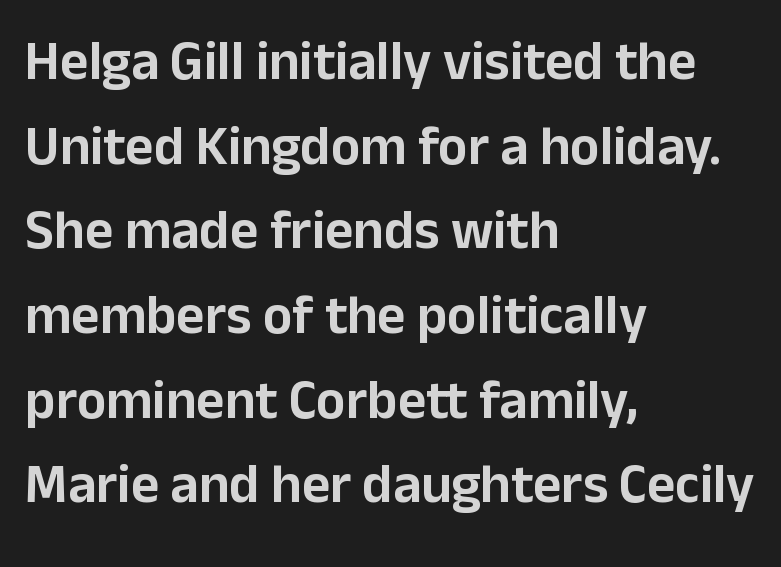
Q: Is the text italic (slanted)? A: No, it is upright.
Q: Is the typeface a serif or a sans-serif typeface? A: Sans-serif.
Q: Is the text underlined? A: No.
Q: How is the paragraph aligned? A: Left-aligned.
Q: Is the spacing between letters normal or unusually wide? A: Normal.
Q: Is the spacing between lines tight, normal or loose? A: Normal.
Q: Width (condensed, normal, or wide)? A: Normal.
Q: Stroke contrast? A: Low.
Q: x-height? A: Medium.
Q: Monospaced? A: No.
